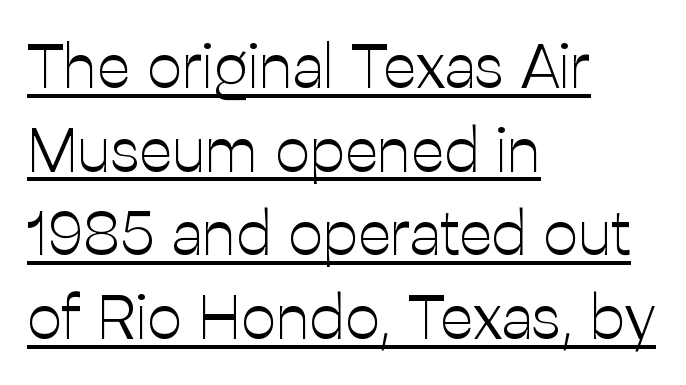
The image shows 62 px light sans-serif type, upright; set left-aligned, normal line spacing (1.35x), normal letter spacing, underlined; low stroke contrast and a medium x-height.
